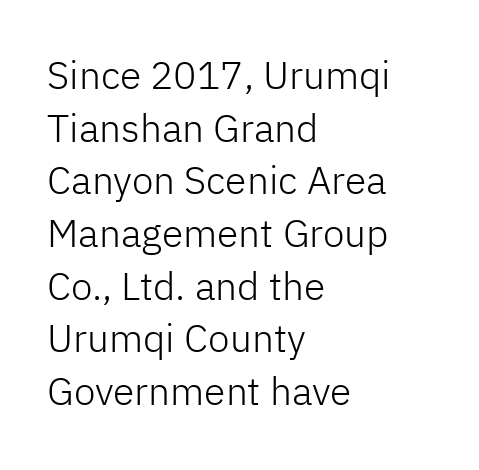
Descenders are the only things crossing below the line. Caption: standard tracking, unaltered. Examine the stroke ends and you'll find no serifs. Honestly, the row spacing looks completely unremarkable.
